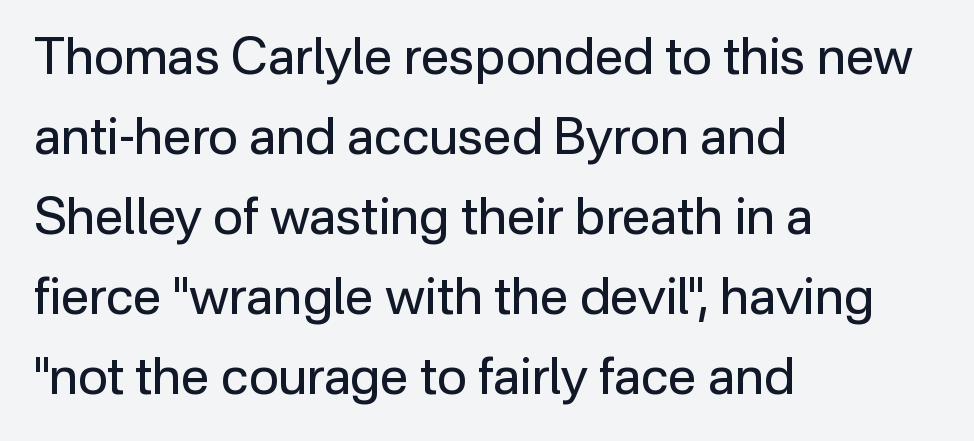
The image shows 51 px regular-weight sans-serif type, upright; set left-aligned, normal line spacing (1.57x), normal letter spacing, not underlined; low stroke contrast and a medium x-height.
